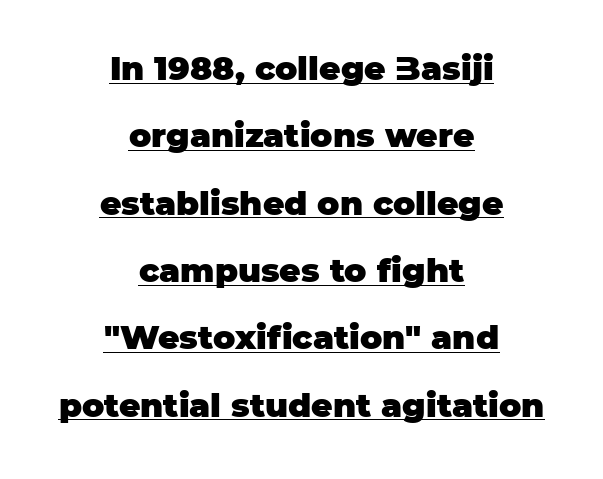
{"serif": "no", "italic": "no", "bold": "yes", "weight": "heavy", "width": "normal", "stroke_contrast": "low", "x_height": "large", "monospaced": "no", "underline": "yes", "align": "center", "line_spacing": "loose", "line_spacing_ratio": 2.04, "letter_spacing": "normal", "letter_spacing_em": 0.0, "glyph_px": 33}
